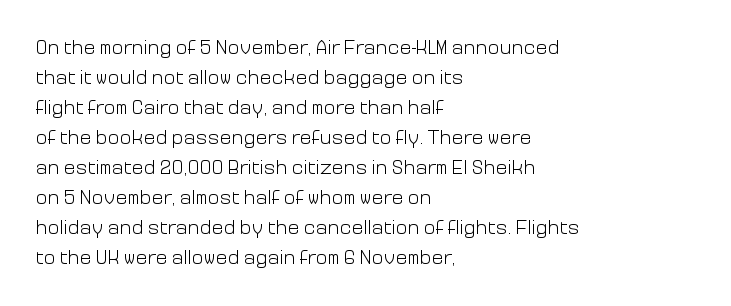
The face looks like a standard text weight, possibly lighter. A normal amount of white space separates one row of letters from the next. Line beginnings align vertically; line endings do not. The horizontal fit of the characters is conventional and even. The passage shown is not underscored anywhere.
